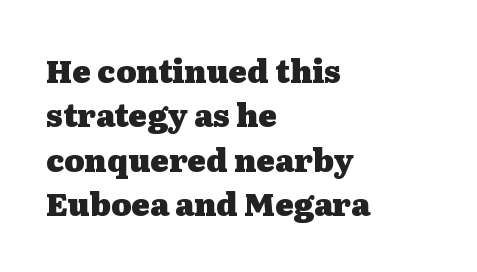
Q: Is the text bold? A: Yes.
Q: Is the text italic (slanted)? A: No, it is upright.
Q: Is the typeface a serif or a sans-serif typeface? A: Serif.
Q: Is the text underlined? A: No.
Q: How is the paragraph aligned? A: Left-aligned.
Q: Is the spacing between letters normal or unusually wide? A: Normal.
Q: Is the spacing between lines tight, normal or loose? A: Normal.
Q: Width (condensed, normal, or wide)? A: Wide.
Q: Stroke contrast? A: Medium.
Q: x-height? A: Medium.
Q: Monospaced? A: No.
